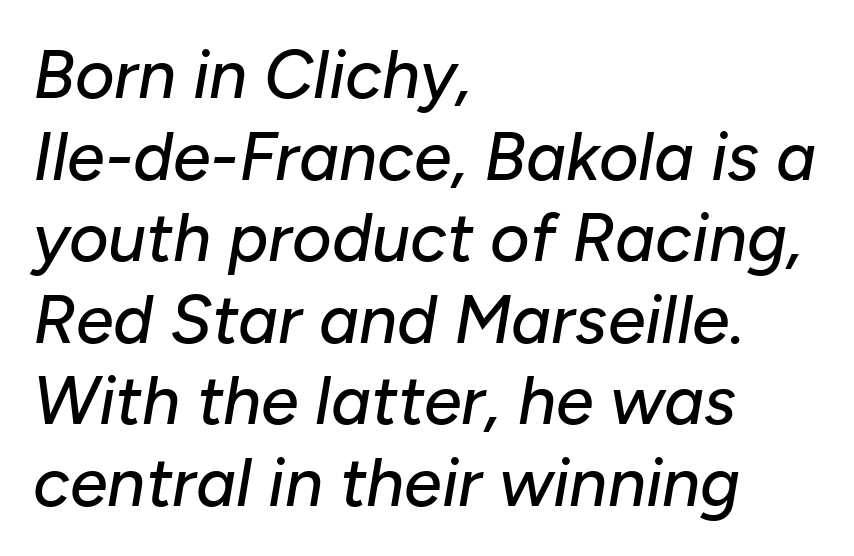
The image shows 68 px text type, italic (leaning right); set left-aligned, line spacing 1.2x, normal letter spacing, not underlined; low stroke contrast and a medium x-height.
